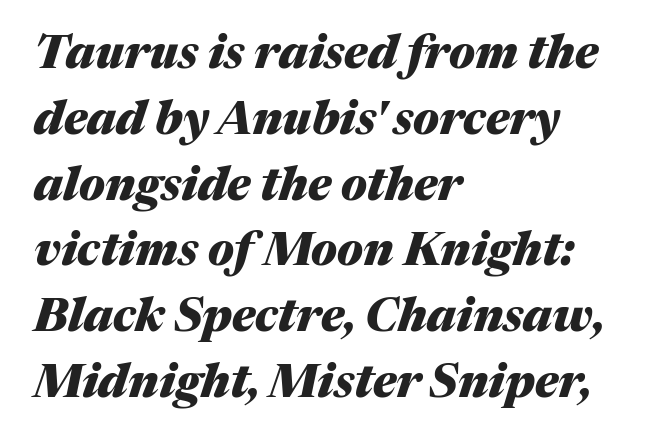
Q: Is the text bold? A: Yes.
Q: Is the text italic (slanted)? A: Yes, it leans right by about 17 degrees.
Q: Is the text underlined? A: No.
Q: How is the paragraph aligned? A: Left-aligned.
Q: Is the spacing between letters normal or unusually wide? A: Normal.
Q: Is the spacing between lines tight, normal or loose? A: Normal.
Q: Width (condensed, normal, or wide)? A: Normal.
Q: Stroke contrast? A: Medium.
Q: x-height? A: Medium.
Q: Monospaced? A: No.
